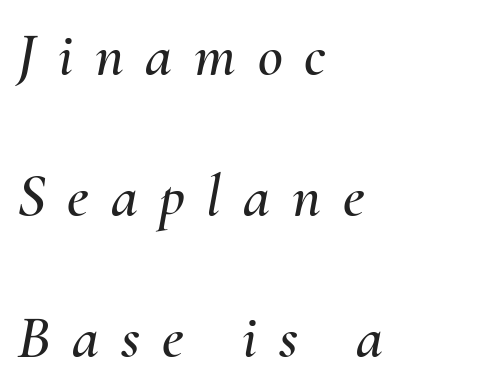
{"italic": "yes", "lean": "right", "slant_degrees": 10, "width": "normal", "stroke_contrast": "medium", "x_height": "small", "monospaced": "no", "underline": "no", "align": "left", "line_spacing": "loose", "line_spacing_ratio": 2.31, "letter_spacing": "wide", "letter_spacing_em": 0.36, "glyph_px": 61}
